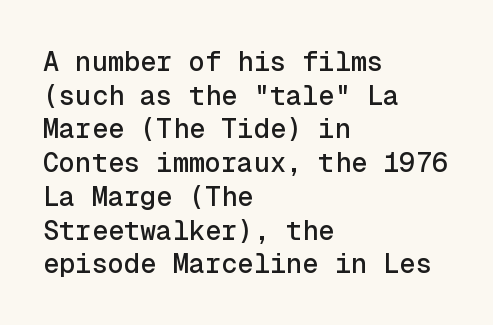
{"italic": "no", "underline": "no", "align": "left", "line_spacing": "normal", "line_spacing_ratio": 1.25, "letter_spacing": "normal", "letter_spacing_em": 0.0, "glyph_px": 27}
